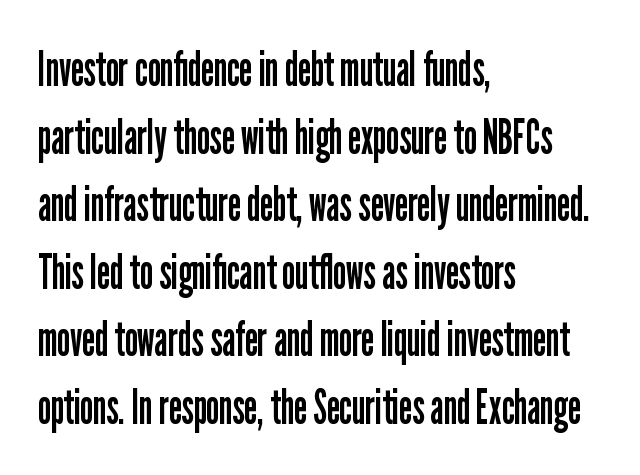
The tracking reads as untouched default to a designer's eye. Casual observation: everything's shoved over to the left. Summary of vertical rhythm: regular, with standard interline spacing. The passage shown is typed in a proportional face where columns would drift. It's the straight-up-and-down kind of type. The strokes are not fattened; the text isn't bold.
